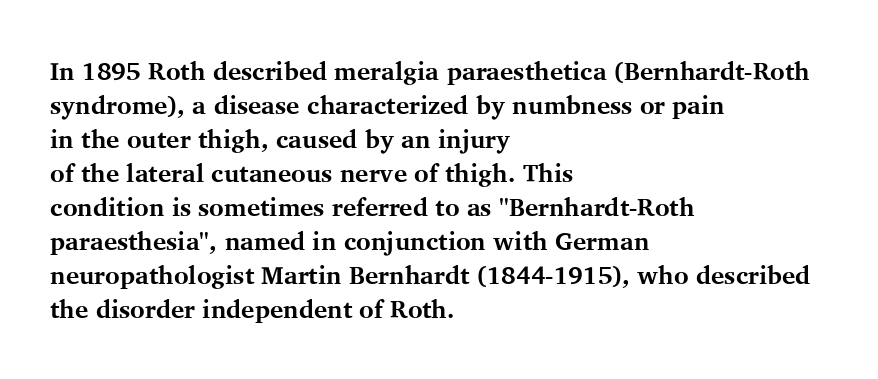
Q: Is the text bold? A: Yes.
Q: Is the text italic (slanted)? A: No, it is upright.
Q: Is the text underlined? A: No.
Q: How is the paragraph aligned? A: Left-aligned.
Q: Is the spacing between letters normal or unusually wide? A: Normal.
Q: Is the spacing between lines tight, normal or loose? A: Normal.
